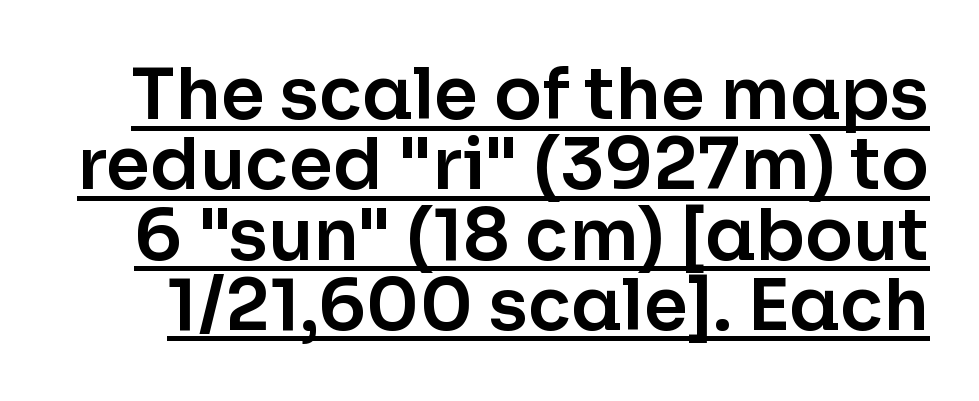
The text was rendered using a sans face with plain stroke endings. The specimen includes a rule beneath the text block's lines. The rendering uses a small line-height, squeezing the rows. Compared with typical body copy, the letter spacing here is the same. The passage shown is typed in a proportional face where columns would drift.
